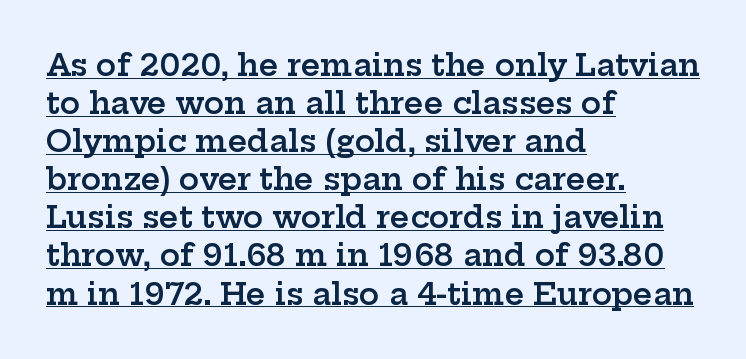
The image shows 30 px semibold, wide serif type, upright; set left-aligned, normal line spacing (1.27x), normal letter spacing, underlined; low stroke contrast and a medium x-height.
